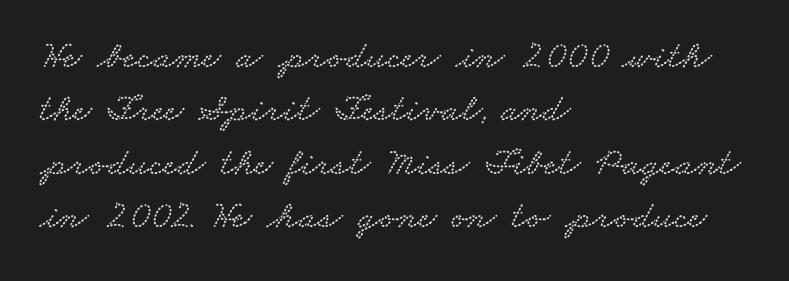
Each line starts at the same left margin while the right side varies. Regarding serifs, this sample has them. Honestly, the letter spacing is just normal — you wouldn't notice it. The space directly below the letters is spotless.
